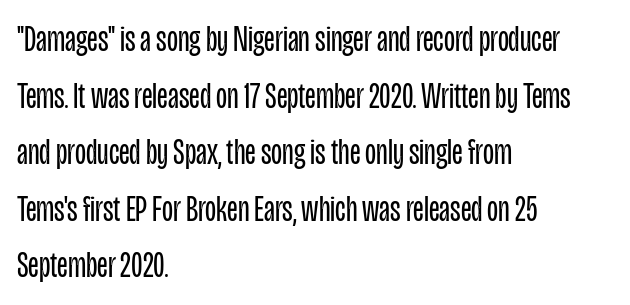
{"serif": "no", "italic": "no", "bold": "no", "weight": "regular", "width": "condensed", "stroke_contrast": "low", "x_height": "large", "monospaced": "no", "underline": "no", "align": "left", "line_spacing": "normal", "line_spacing_ratio": 1.57, "letter_spacing": "normal", "letter_spacing_em": 0.0, "glyph_px": 36}
